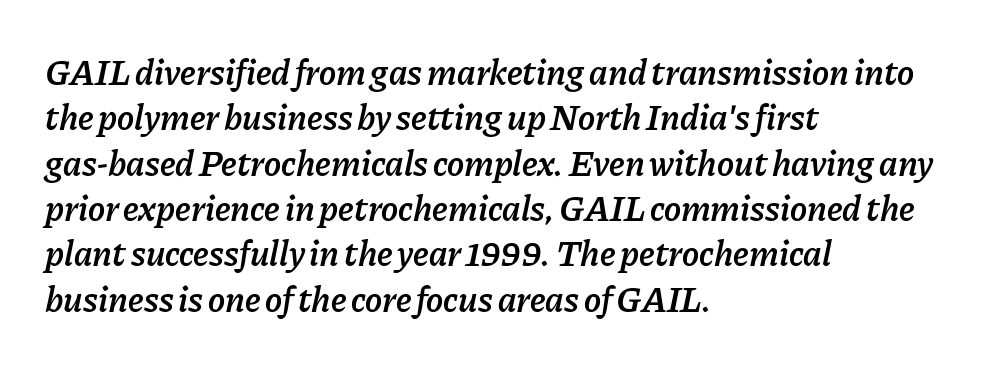
A bit beefed up — I'd call it semibold rather than bold. Posture: slanted. The lines in this sample share a left origin and differ only in where they stop. Vertical spacing — default. Check under the words: just untouched page. Letter spacing: default.
